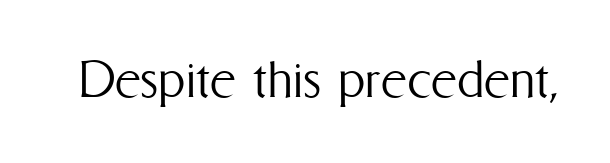
The image shows 61 px light, condensed type, upright; set normal letter spacing, not underlined; medium stroke contrast and a medium x-height.
